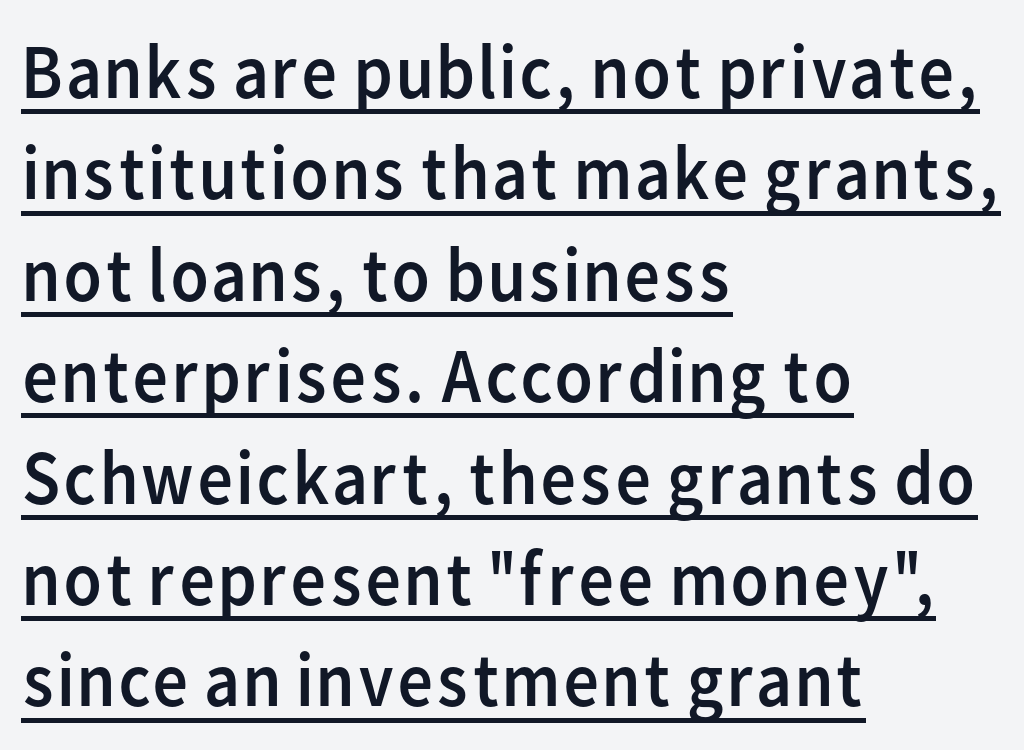
The image shows 78 px regular-weight sans-serif type, upright; set left-aligned, normal line spacing (1.3x), normal letter spacing, underlined; low stroke contrast and a medium x-height.
